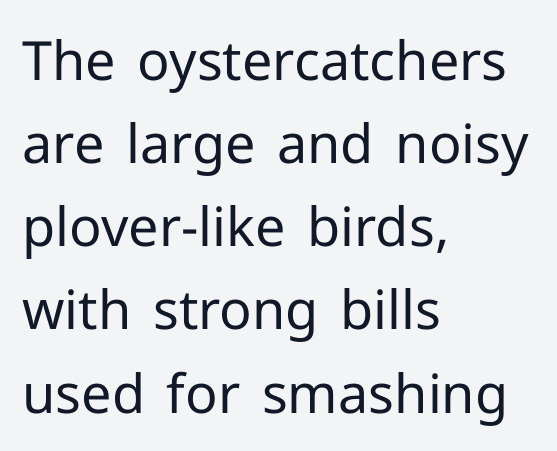
Q: Is the text bold? A: No.
Q: Is the text italic (slanted)? A: No, it is upright.
Q: Is the typeface a serif or a sans-serif typeface? A: Sans-serif.
Q: Is the text underlined? A: No.
Q: How is the paragraph aligned? A: Left-aligned.
Q: Is the spacing between letters normal or unusually wide? A: Normal.
Q: Is the spacing between lines tight, normal or loose? A: Normal.
Q: Width (condensed, normal, or wide)? A: Normal.
Q: Stroke contrast? A: Low.
Q: x-height? A: Medium.
Q: Monospaced? A: No.
